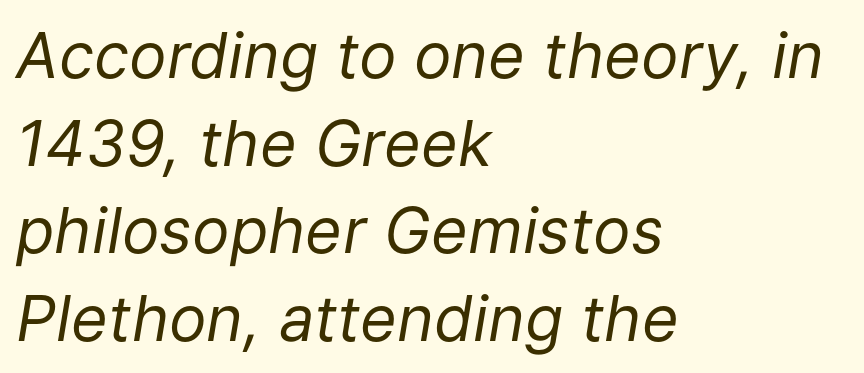
A bare baseline throughout the passage. Do the characters align in a grid? No, the font is proportional. The vertical gap from one line to the next is medium. The passage is arranged the way most books set body copy — flush left. The tracking reads as untouched default to a designer's eye.
